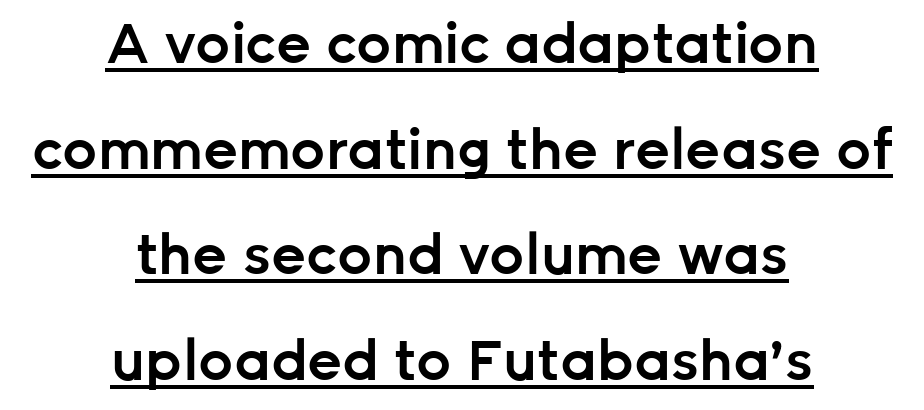
{"serif": "no", "italic": "no", "bold": "semi", "weight": "semibold", "width": "normal", "stroke_contrast": "low", "x_height": "medium", "monospaced": "no", "underline": "yes", "align": "center", "line_spacing": "loose", "line_spacing_ratio": 1.92, "letter_spacing": "normal", "letter_spacing_em": 0.0, "glyph_px": 55}
